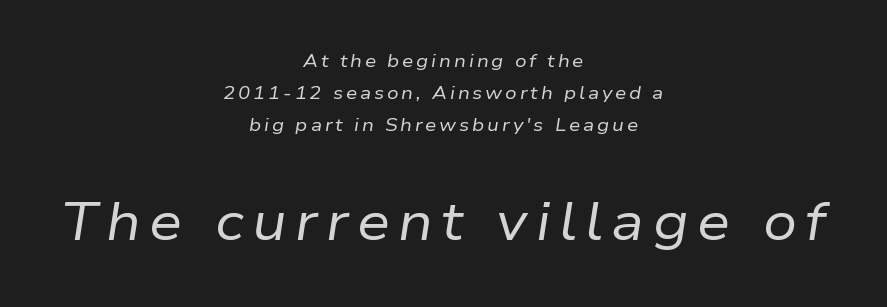
The image shows 53 px regular-weight type, italic (leaning right); set centered, line spacing 1.77x, not underlined; the second (bottom) block is 2.94x larger; low stroke contrast and a medium x-height.
